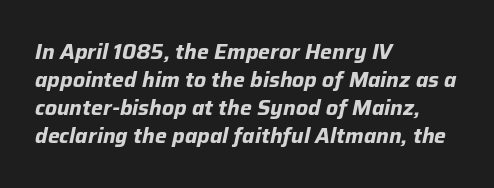
Q: Is the text bold? A: Yes.
Q: Is the text italic (slanted)? A: Yes, it leans right by about 12 degrees.
Q: Is the text underlined? A: No.
Q: How is the paragraph aligned? A: Left-aligned.
Q: Is the spacing between letters normal or unusually wide? A: Normal.
Q: Is the spacing between lines tight, normal or loose? A: Normal.
